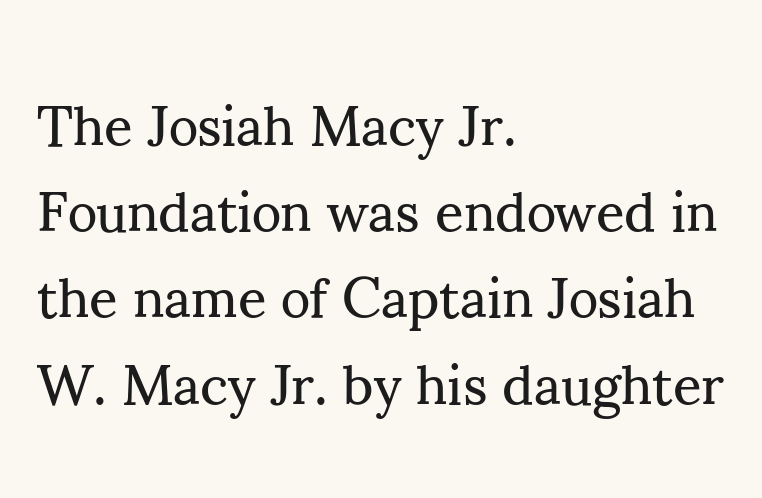
{"serif": "yes", "italic": "no", "bold": "no", "weight": "regular", "width": "normal", "stroke_contrast": "medium", "x_height": "small", "monospaced": "no", "underline": "no", "align": "left", "line_spacing": "normal", "line_spacing_ratio": 1.54, "letter_spacing": "normal", "letter_spacing_em": 0.0, "glyph_px": 56}
